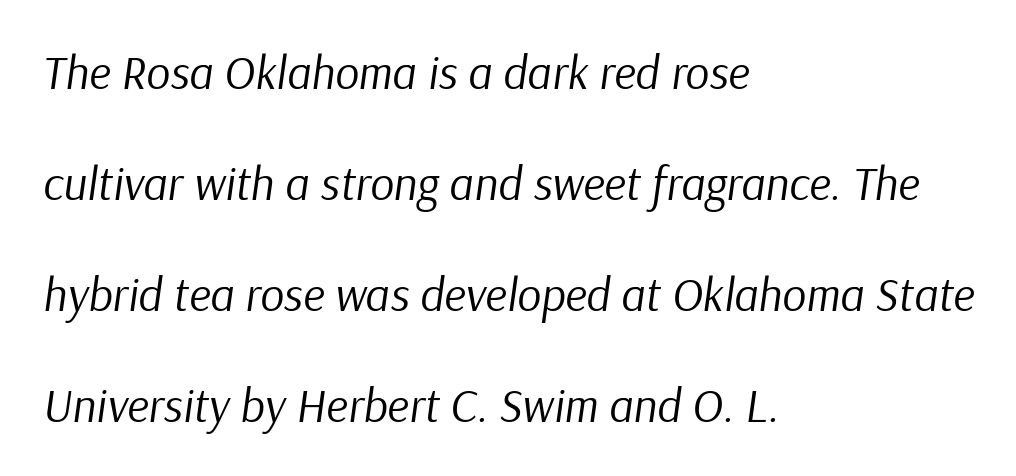
{"italic": "yes", "lean": "right", "slant_degrees": 9, "bold": "no", "weight": "regular", "width": "normal", "stroke_contrast": "low", "x_height": "medium", "monospaced": "no", "underline": "no", "align": "left", "line_spacing": "loose", "line_spacing_ratio": 2.36, "letter_spacing": "normal", "letter_spacing_em": 0.0, "glyph_px": 47}
